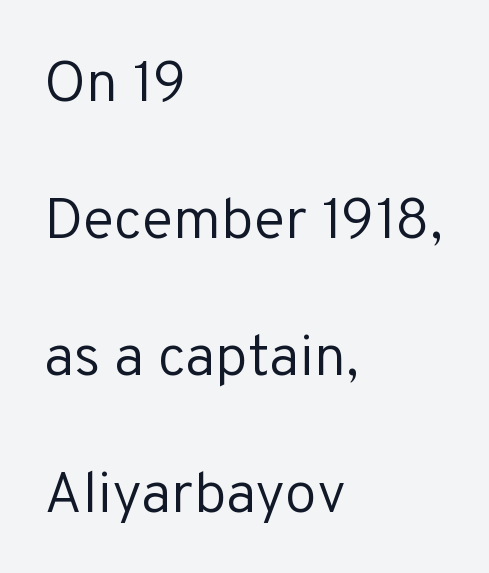
The passage shown stacks its lines with a broad gap. Font category for this specimen: sans-serif. Each line starts at the same left margin while the right side varies. The tracking reads as untouched default to a designer's eye.
